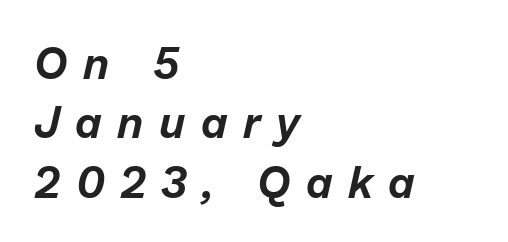
The image shows 44 px text type, italic (leaning right); set left-aligned, normal line spacing (1.35x), unusually wide letter spacing (+0.35 em), not underlined; low stroke contrast and a medium x-height.
